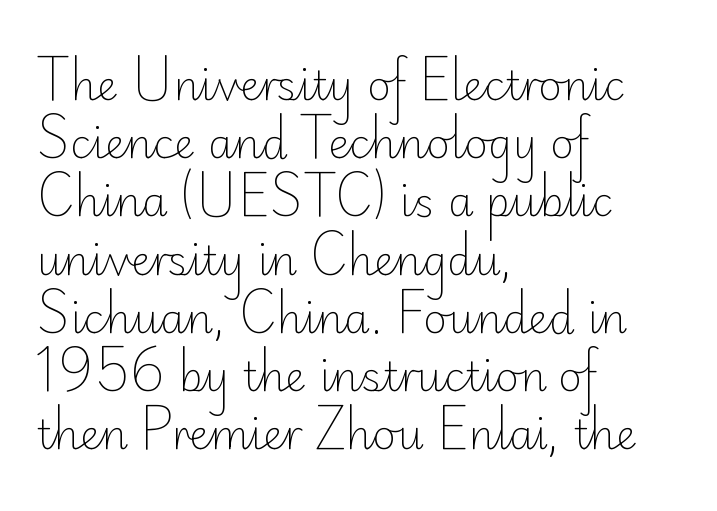
{"serif": "no", "italic": "no", "bold": "no", "weight": "light", "width": "normal", "stroke_contrast": "low", "x_height": "small", "monospaced": "no", "underline": "no", "align": "left", "line_spacing": "normal", "line_spacing_ratio": 1.42, "letter_spacing": "normal", "letter_spacing_em": 0.0, "glyph_px": 41}
